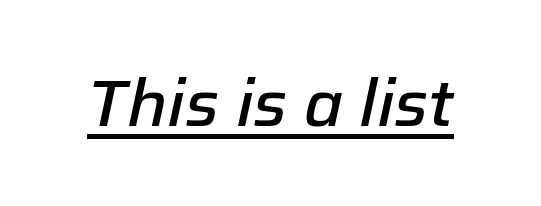
{"italic": "yes", "lean": "right", "slant_degrees": 12, "bold": "semi", "weight": "semibold", "width": "normal", "stroke_contrast": "low", "x_height": "medium", "monospaced": "no", "underline": "yes", "letter_spacing": "normal", "letter_spacing_em": 0.0, "glyph_px": 66}
